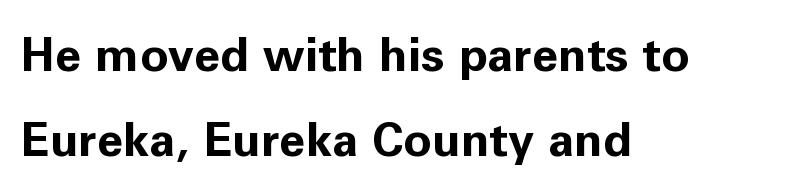
Q: Is the text bold? A: Yes.
Q: Is the text italic (slanted)? A: No, it is upright.
Q: Is the typeface a serif or a sans-serif typeface? A: Sans-serif.
Q: Is the text underlined? A: No.
Q: How is the paragraph aligned? A: Left-aligned.
Q: Is the spacing between letters normal or unusually wide? A: Normal.
Q: Width (condensed, normal, or wide)? A: Normal.
Q: Stroke contrast? A: Low.
Q: x-height? A: Medium.
Q: Monospaced? A: No.
